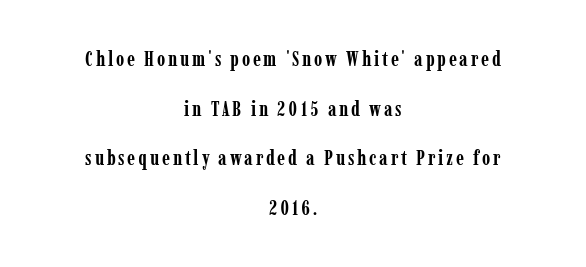
The image shows 21 px bold type, upright; set centered, loose line spacing (2.36x), not underlined.
